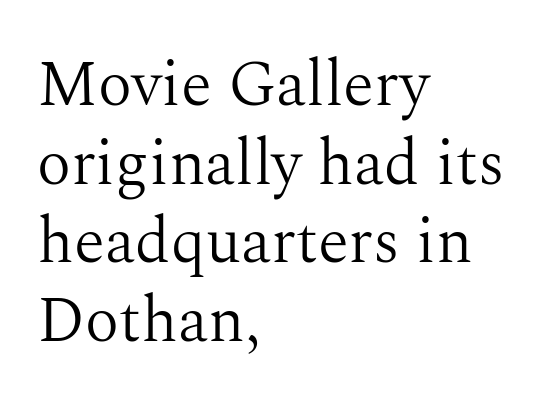
Weight: not bold — regular or lighter. A serif font was chosen for this passage. The letterforms sit shoulder to shoulder at normal distance. The lettering stays uniformly vertical, giving the passage a roman look. The string is rendered with underlining switched off.
